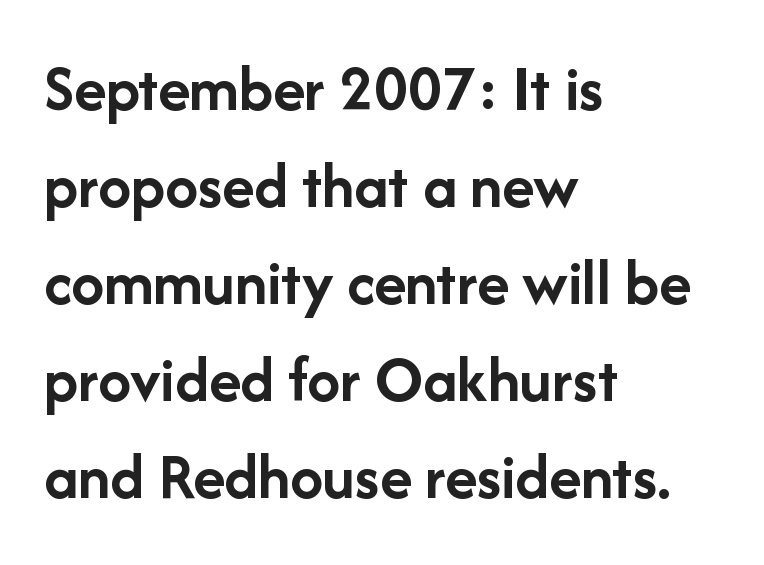
{"serif": "no", "italic": "no", "bold": "yes", "weight": "semibold", "width": "normal", "stroke_contrast": "low", "x_height": "medium", "monospaced": "no", "underline": "no", "align": "left", "line_spacing": "normal", "line_spacing_ratio": 1.47, "letter_spacing": "normal", "letter_spacing_em": 0.0, "glyph_px": 66}
